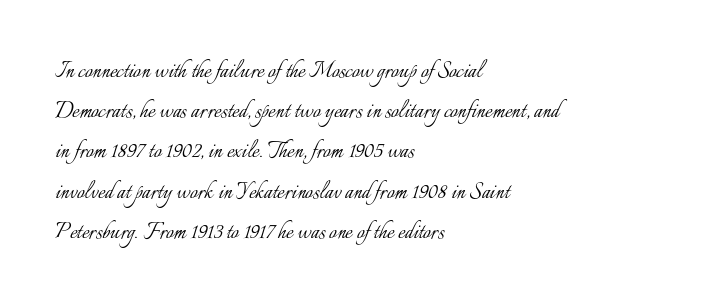
Q: Is the text bold? A: No.
Q: Is the text italic (slanted)? A: Yes.
Q: Is the text underlined? A: No.
Q: How is the paragraph aligned? A: Left-aligned.
Q: Is the spacing between letters normal or unusually wide? A: Normal.
Q: Is the spacing between lines tight, normal or loose? A: Normal.
